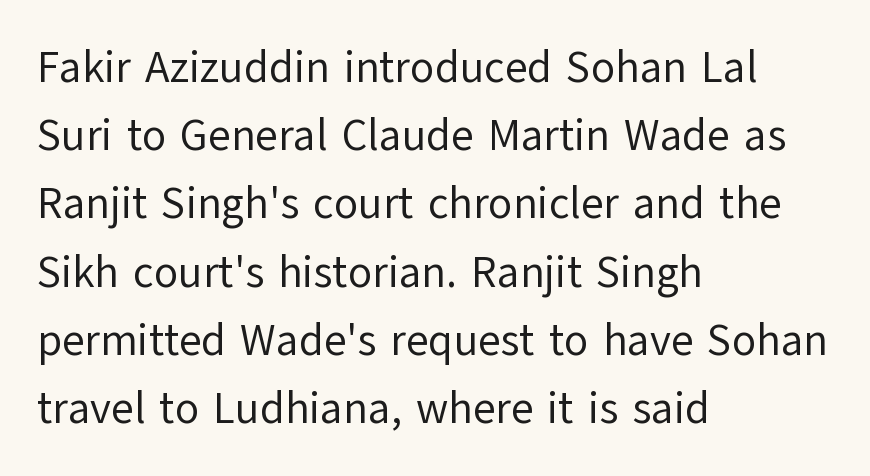
The image shows 44 px regular-weight sans-serif type, upright; set left-aligned, normal line spacing (1.55x), normal letter spacing, not underlined; low stroke contrast and a medium x-height.
